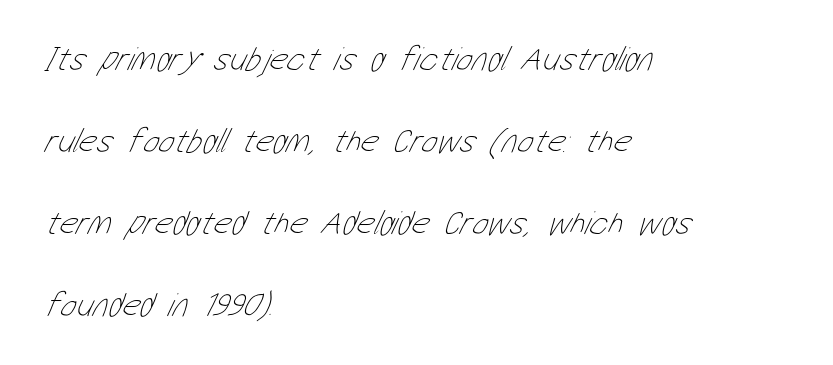
{"bold": "no", "weight": "thin", "width": "condensed", "stroke_contrast": "low", "x_height": "medium", "monospaced": "no", "underline": "no", "align": "left", "line_spacing": "loose", "line_spacing_ratio": 2.41, "letter_spacing": "normal", "letter_spacing_em": 0.0, "glyph_px": 34}
